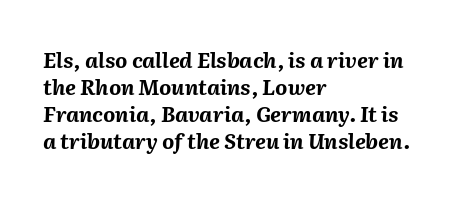
Notice how the stems are inclined rather than vertical — that's the hallmark of italics. The sample has been set heavy, in full bold. Vertical spacing — default. The paragraph shown leans on its left margin. The glyphs are unaccompanied by any horizontal stroke below them. This sample uses plain, unmodified letter spacing.
